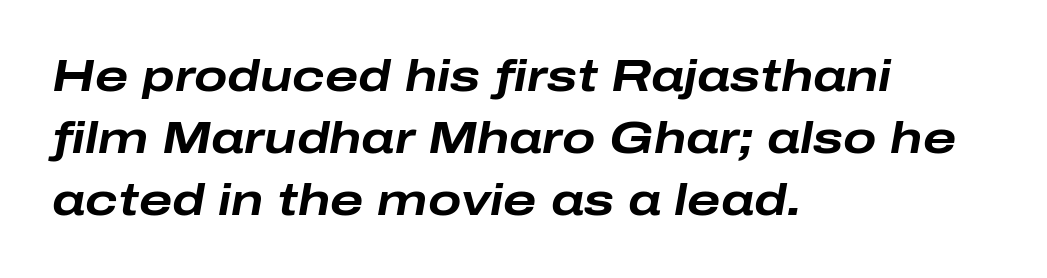
Glyph-to-glyph distance matches everyday printed text. Anything drawn beneath the words? Only blank space. Successive baselines arrive at the customary interval. Is this a fixed-width face? No — the glyphs have proportional, varying widths.
